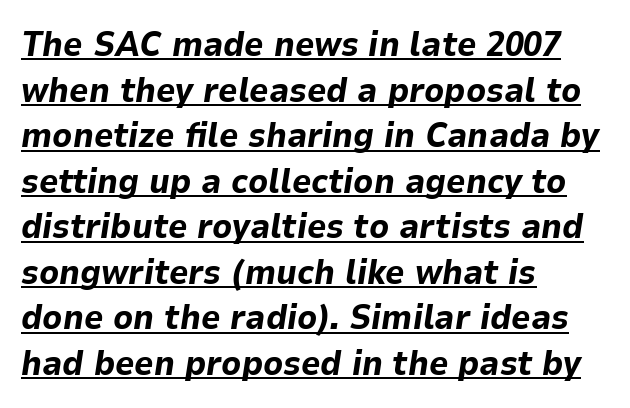
The image shows 34 px bold type, italic (leaning right); set left-aligned, normal line spacing (1.34x), normal letter spacing, underlined; low stroke contrast and a medium x-height.
